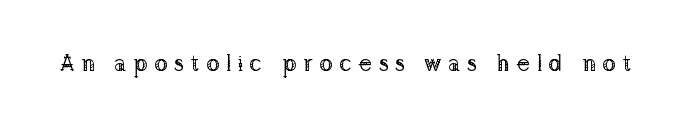
{"italic": "no", "bold": "no", "underline": "no", "letter_spacing": "wide", "letter_spacing_em": 0.27, "glyph_px": 23}
